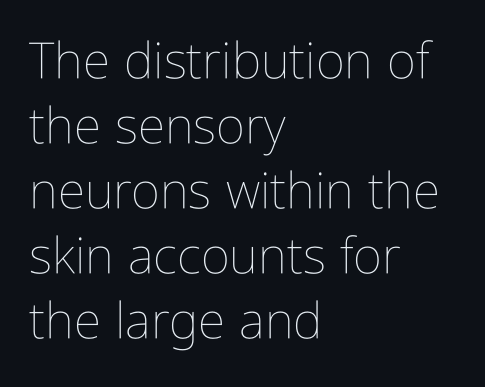
Q: Is the text bold? A: No.
Q: Is the text italic (slanted)? A: No, it is upright.
Q: Is the text underlined? A: No.
Q: How is the paragraph aligned? A: Left-aligned.
Q: Is the spacing between letters normal or unusually wide? A: Normal.
Q: Is the spacing between lines tight, normal or loose? A: Normal.
Q: Width (condensed, normal, or wide)? A: Condensed.
Q: Stroke contrast? A: Low.
Q: x-height? A: Medium.
Q: Monospaced? A: No.
